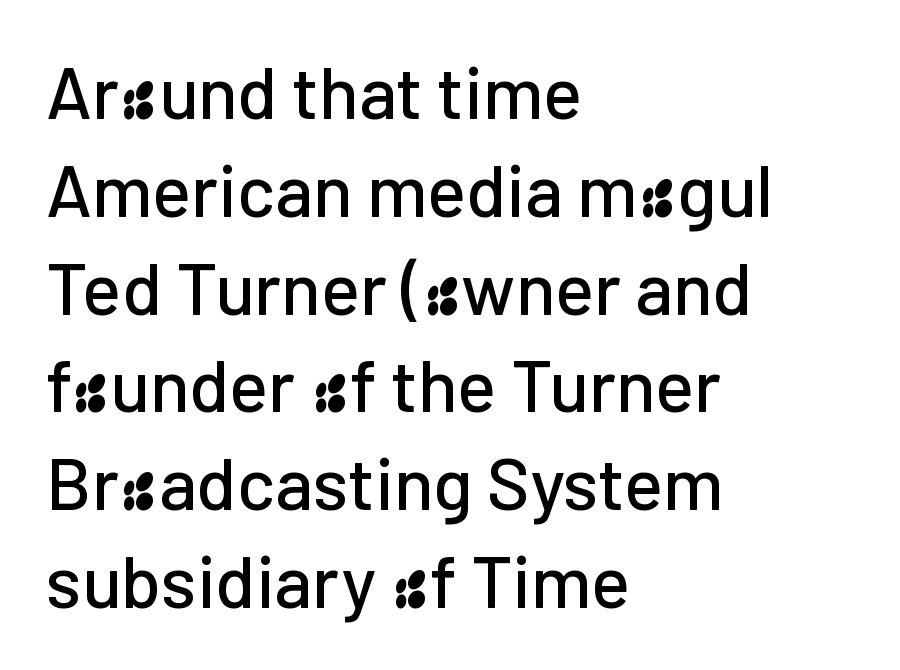
Q: Is the text italic (slanted)? A: No, it is upright.
Q: Is the typeface a serif or a sans-serif typeface? A: Sans-serif.
Q: Is the text underlined? A: No.
Q: How is the paragraph aligned? A: Left-aligned.
Q: Is the spacing between letters normal or unusually wide? A: Normal.
Q: Is the spacing between lines tight, normal or loose? A: Normal.
Q: Width (condensed, normal, or wide)? A: Normal.
Q: Stroke contrast? A: Low.
Q: x-height? A: Medium.
Q: Monospaced? A: No.
